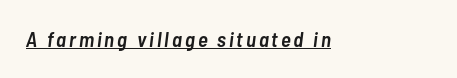
The image shows 21 px text type, italic (leaning right); set underlined.
